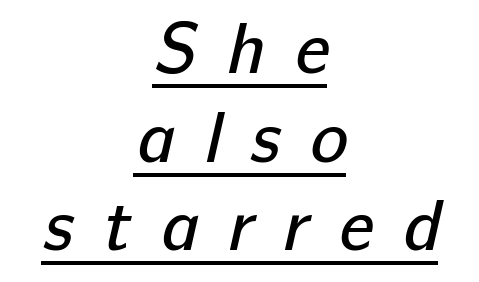
{"serif": "no", "bold": "no", "weight": "regular", "width": "normal", "stroke_contrast": "low", "x_height": "medium", "monospaced": "no", "underline": "yes", "align": "center", "line_spacing": "normal", "line_spacing_ratio": 1.25, "letter_spacing": "wide", "letter_spacing_em": 0.42, "glyph_px": 71}
